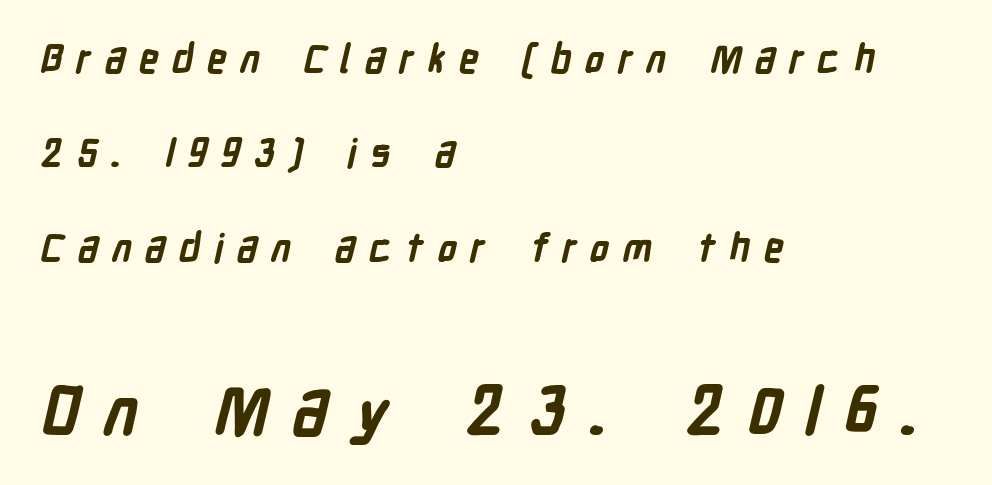
The image shows 68 px bold, condensed sans-serif type; set left-aligned, loose line spacing (2.42x), unusually wide letter spacing (+0.34 em), not underlined; the second (bottom) block is 1.74x larger; low stroke contrast and a medium x-height.
